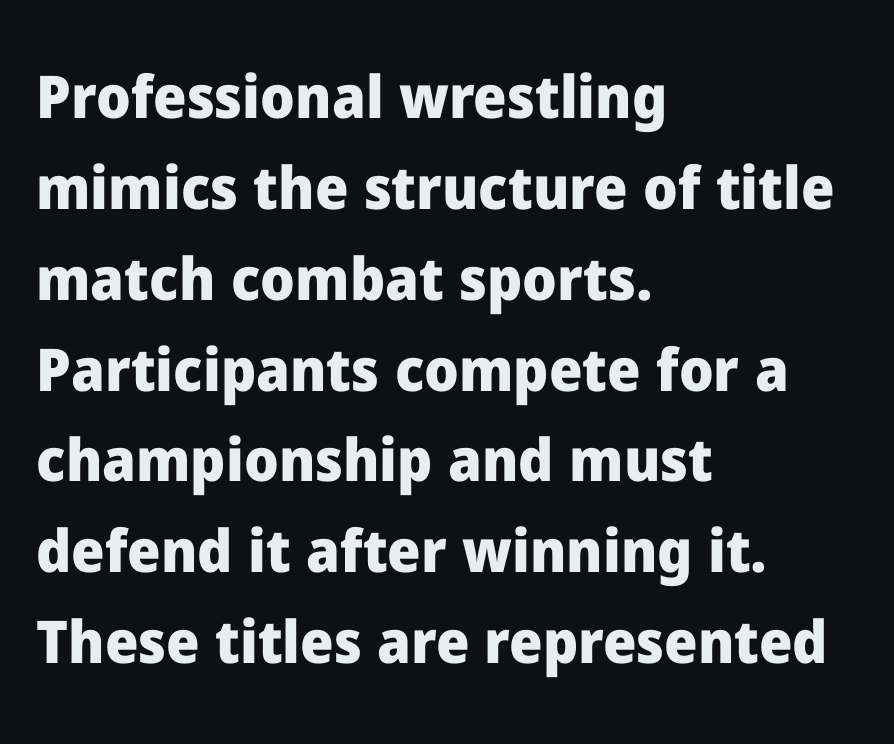
Italic? Not at all — the glyphs are vertical. What stands out about the letter spacing? Nothing — it is the standard amount. Compared with a centered layout, this one pins lines to the left instead. The specimen omits any rule beneath the text block's lines.
